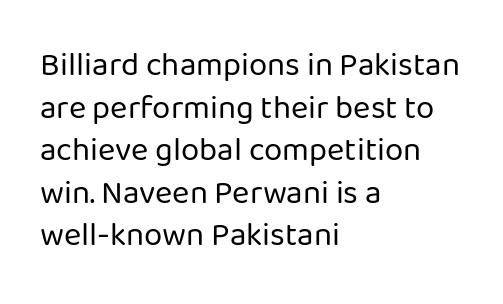
The image shows 33 px regular-weight sans-serif type, upright; set left-aligned, normal line spacing (1.29x), normal letter spacing, not underlined; low stroke contrast and a medium x-height.
